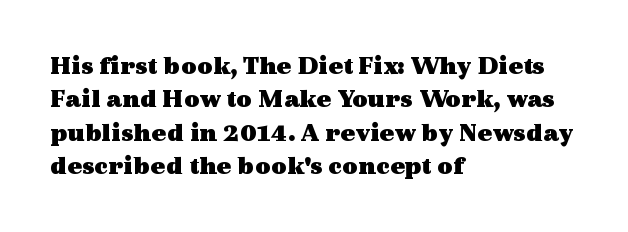
There is no visible air inserted between adjacent glyphs. Compared with a centered layout, this one pins lines to the left instead. The strokes are fattened all the way to bold. A typesetter would mark this as roman, not italic. The words here are not underlined.
